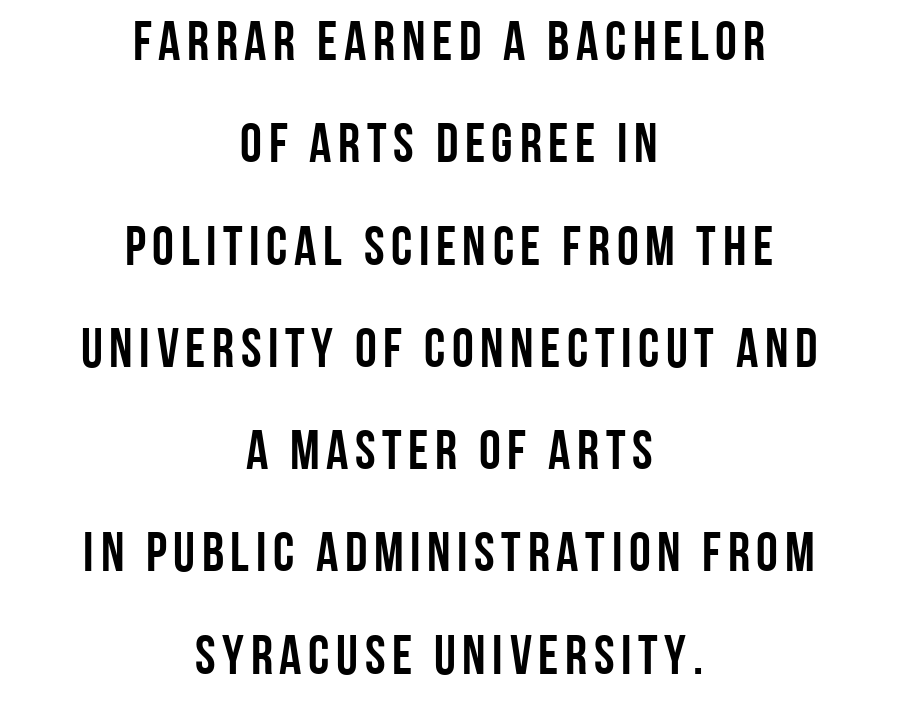
{"serif": "no", "italic": "no", "width": "condensed", "stroke_contrast": "low", "x_height": "large", "monospaced": "no", "underline": "no", "align": "center", "line_spacing_ratio": 1.86, "glyph_px": 55}
